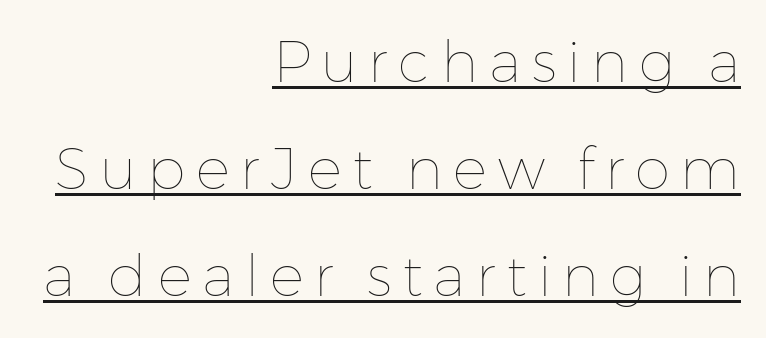
Character widths vary here, with narrow letters taking less room than wide ones. The type sits square on the baseline with zero lean. Beneath each row of characters lies a ruled line. These lines are set flush right with a ragged left edge. Ink coverage per letter is moderate at most.
